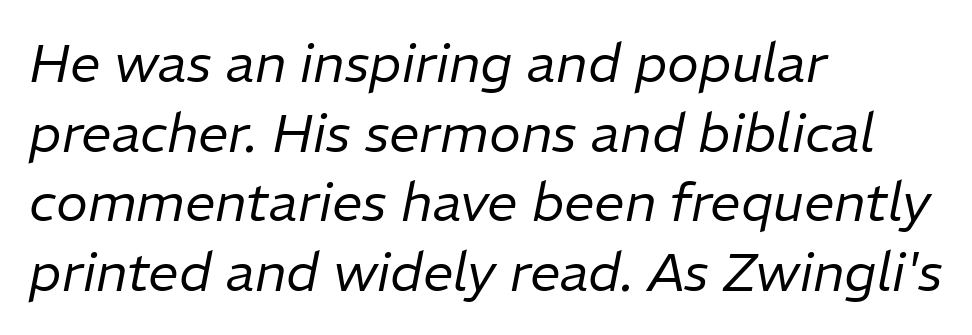
Looks like regular typesetting: each glyph gets only the width it needs. Vertical spacing — default. Line beginnings align vertically; line endings do not. Quick note: underline off. An italicized treatment has been applied to the whole sample.
